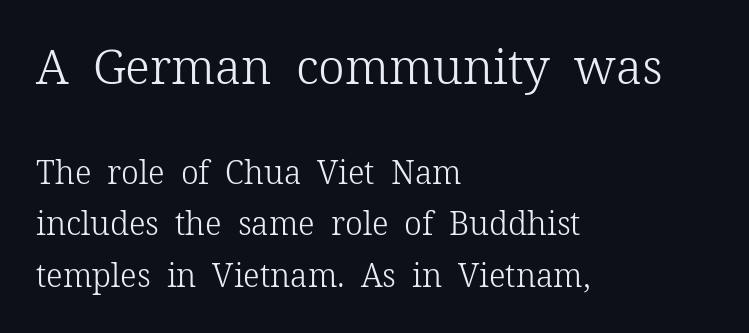
Leading: standard. Quick note: not italic, upright. Nothing unusual about the tracking: characters are spaced as the font intends. The passage is arranged the way most books set body copy — flush left.
